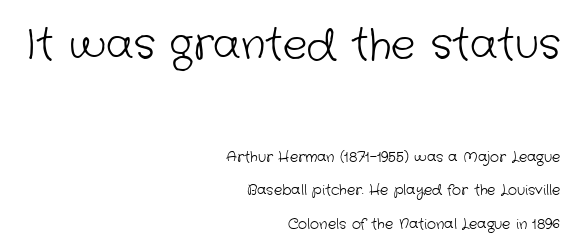
The image shows 41 px light sans-serif type; set right-aligned, loose line spacing (2.39x), normal letter spacing, not underlined; the first (top) block is 2.93x larger; low stroke contrast and a medium x-height.
